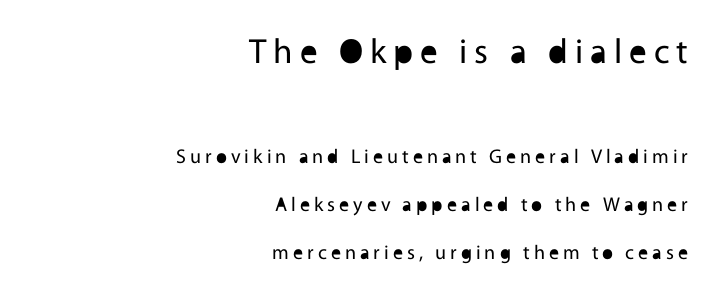
Q: Is the text bold? A: No.
Q: Is the text italic (slanted)? A: No, it is upright.
Q: Is the typeface a serif or a sans-serif typeface? A: Sans-serif.
Q: Is the text underlined? A: No.
Q: How is the paragraph aligned? A: Right-aligned.
Q: Is the spacing between letters normal or unusually wide? A: Unusually wide.
Q: Is the spacing between lines tight, normal or loose? A: Loose.
Q: Which block of text is set in a larger size, the first (top) or the second (bottom)? A: The first (top) one.
Q: Width (condensed, normal, or wide)? A: Normal.
Q: x-height? A: Medium.
Q: Monospaced? A: No.
